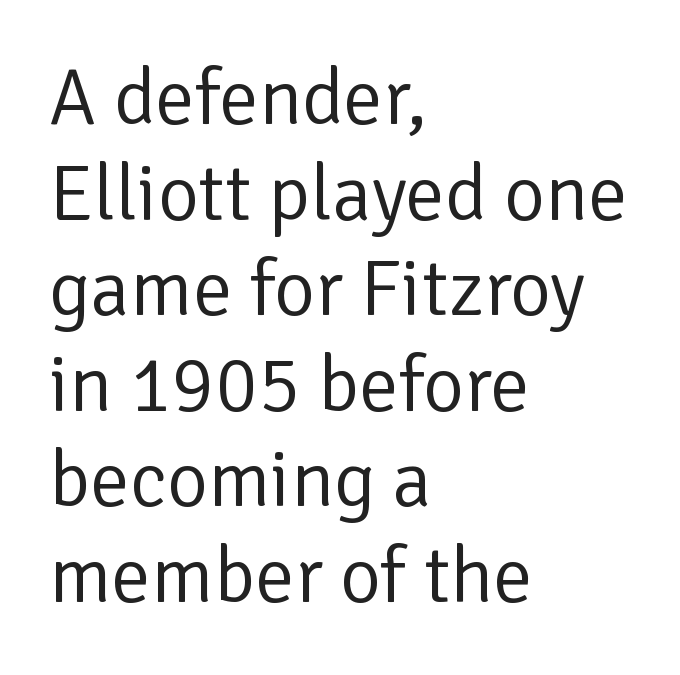
The image shows 79 px regular-weight sans-serif type, upright; set left-aligned, line spacing 1.21x, normal letter spacing, not underlined; low stroke contrast and a medium x-height.
